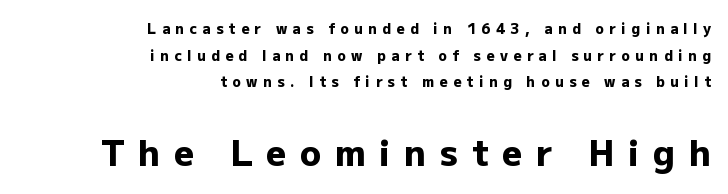
Between one letter and the next there's a generous, obvious gap. These lines stack with their right ends in a neat column. Characters remain perfectly vertical along every line. The letters advance in unequal steps, a hallmark of proportional type. What kind of face is this? One without serifs — a sans. The passage shown is not underscored anywhere.
